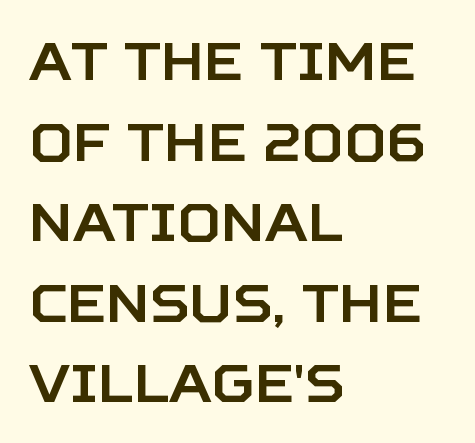
{"serif": "no", "italic": "no", "width": "normal", "stroke_contrast": "low", "x_height": "large", "monospaced": "no", "underline": "no", "align": "left", "line_spacing": "normal", "line_spacing_ratio": 1.52, "letter_spacing": "normal", "letter_spacing_em": 0.0, "glyph_px": 53}
